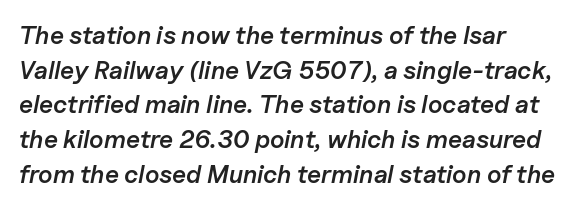
All the whitespace from short lines collects on the right. The rendering keeps characters at their native spacing. The typesetting leans somewhat heavy: a semibold. A clean baseline with only descenders dipping below it. Every character sits at an angle, as italics do. In terms of leading, this rendering sits right in the middle.
